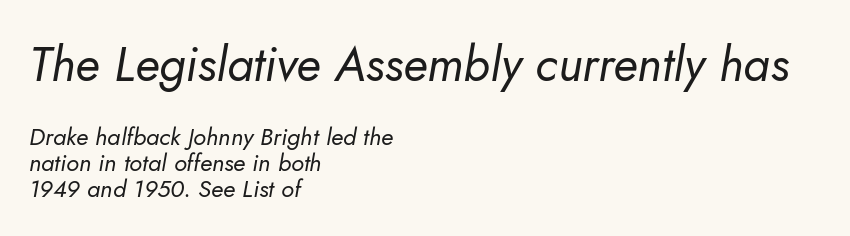
The image shows 48 px regular-weight type, italic (leaning right); set left-aligned, tight line spacing (1.08x), normal letter spacing, not underlined; the first (top) block is 2.0x larger; low stroke contrast and a small x-height.
